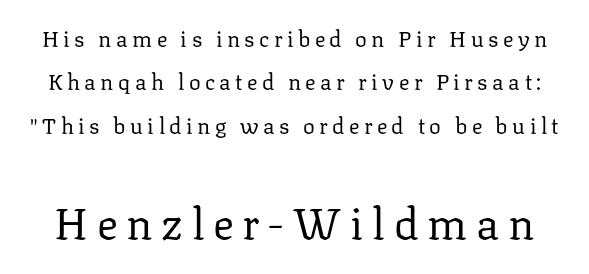
Q: Is the text bold? A: No.
Q: Is the text italic (slanted)? A: No, it is upright.
Q: Is the typeface a serif or a sans-serif typeface? A: Serif.
Q: Is the text underlined? A: No.
Q: Is the spacing between letters normal or unusually wide? A: Unusually wide.
Q: Is the spacing between lines tight, normal or loose? A: Loose.
Q: Which block of text is set in a larger size, the first (top) or the second (bottom)? A: The second (bottom) one.
Q: Width (condensed, normal, or wide)? A: Normal.
Q: Stroke contrast? A: Low.
Q: x-height? A: Medium.
Q: Monospaced? A: No.
